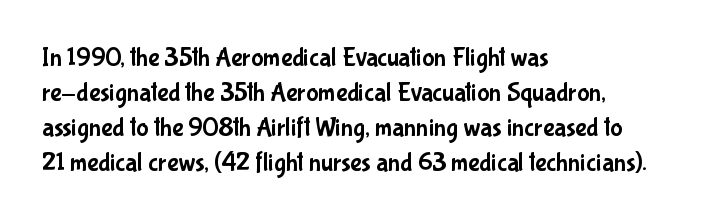
Upright lettering throughout. A classic flush-left, rag-right setting is used for this passage. Underlining? Definitely not there. The passage shown stacks its lines at a standard gap. The letterforms sit shoulder to shoulder at normal distance.
